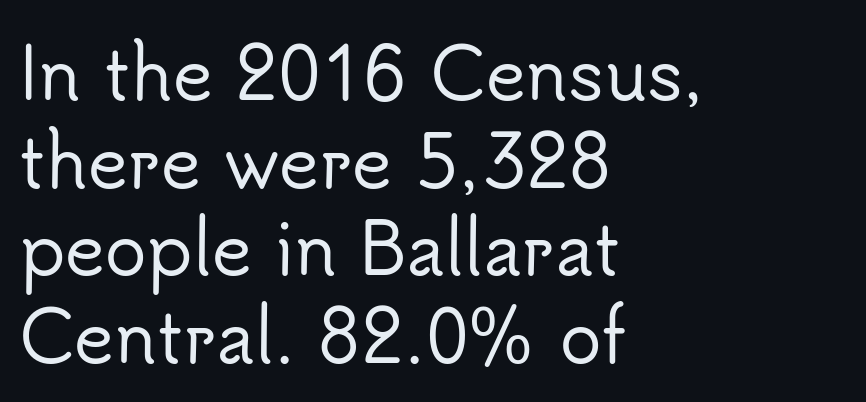
The image shows 69 px sans-serif type, upright; set left-aligned, normal line spacing (1.27x), normal letter spacing, not underlined; low stroke contrast and a small x-height.
